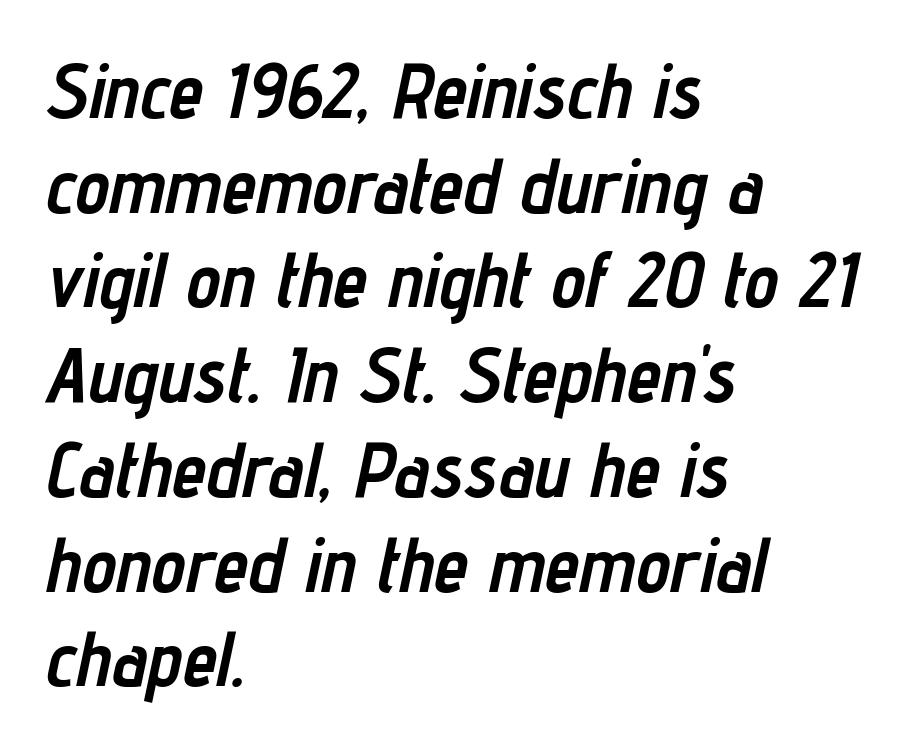
Where is the straight margin? On the left. The zone under the glyphs is completely vacant. These lines carry a lot of weight — the face is fully bold. A typesetter would call this zero additional tracking. Slanted lettering throughout.
